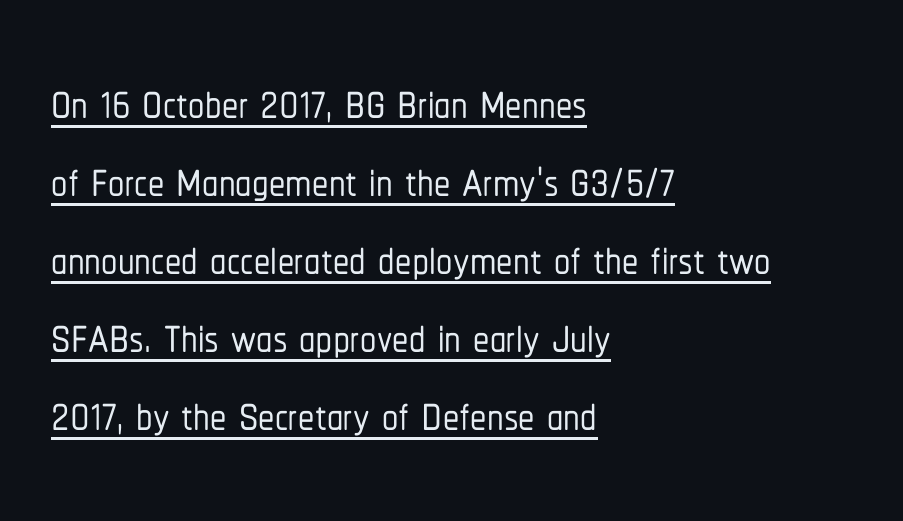
The image shows 65 px condensed sans-serif type, upright; set left-aligned, line spacing 1.2x, normal letter spacing, underlined; low stroke contrast and a medium x-height.
